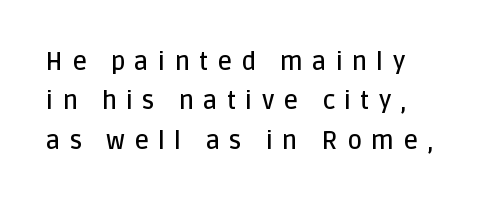
Q: Is the text bold? A: Semi-bold.
Q: Is the text italic (slanted)? A: No, it is upright.
Q: Is the text underlined? A: No.
Q: How is the paragraph aligned? A: Left-aligned.
Q: Is the spacing between letters normal or unusually wide? A: Unusually wide.
Q: Is the spacing between lines tight, normal or loose? A: Normal.
